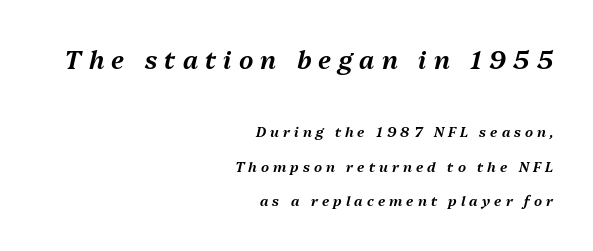
{"italic": "yes", "lean": "right", "slant_degrees": 13, "underline": "no", "align": "right", "line_spacing": "loose", "line_spacing_ratio": 2.46, "letter_spacing": "wide", "letter_spacing_em": 0.29, "larger_block": "first", "size_ratio": 1.79, "glyph_px": 25}
